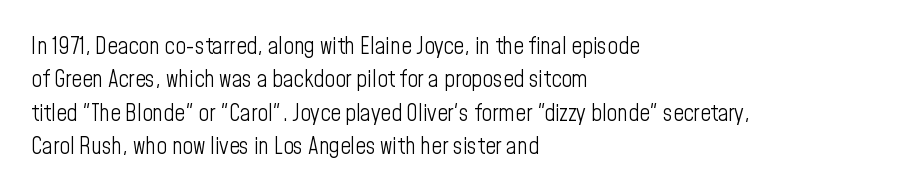
How would I describe the line gaps? Plain and ordinary. Just letters on the line, the space beneath them empty. Alignment: flush left. In terms of posture, this sample is upright.
